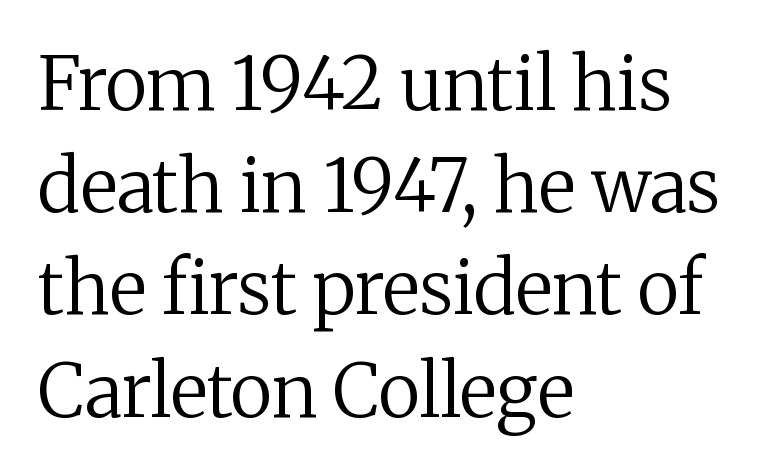
The image shows 73 px regular-weight serif type, upright; set left-aligned, normal line spacing (1.4x), normal letter spacing, not underlined; medium stroke contrast and a medium x-height.
